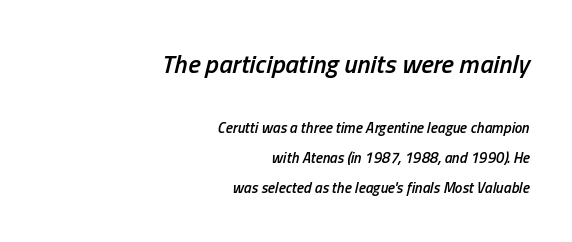
{"italic": "yes", "lean": "right", "slant_degrees": 13, "bold": "semi", "underline": "no", "align": "right", "line_spacing": "loose", "line_spacing_ratio": 2.0, "letter_spacing": "normal", "letter_spacing_em": 0.0, "larger_block": "first", "size_ratio": 1.73, "glyph_px": 26}
